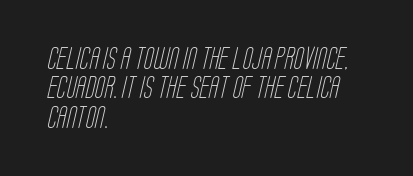
The image shows 22 px text type; set left-aligned, normal line spacing (1.34x), normal letter spacing, not underlined.
